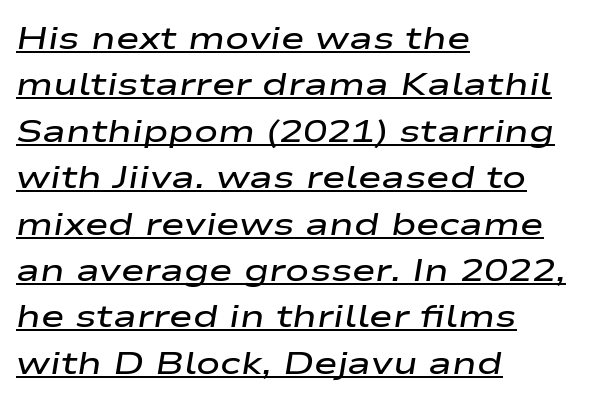
The image shows 32 px semibold, wide type, italic (leaning right); set left-aligned, normal line spacing (1.45x), normal letter spacing, underlined; low stroke contrast and a medium x-height.
